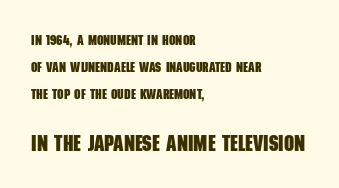
Q: Is the text bold? A: Yes.
Q: Is the text underlined? A: No.
Q: How is the paragraph aligned? A: Left-aligned.
Q: Is the spacing between letters normal or unusually wide? A: Normal.
Q: Is the spacing between lines tight, normal or loose? A: Loose.
Q: Which block of text is set in a larger size, the first (top) or the second (bottom)? A: The second (bottom) one.
